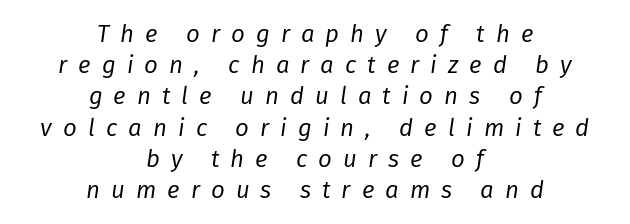
The image shows 24 px text type, italic (leaning right); set centered, normal line spacing (1.3x), unusually wide letter spacing (+0.46 em), not underlined.
